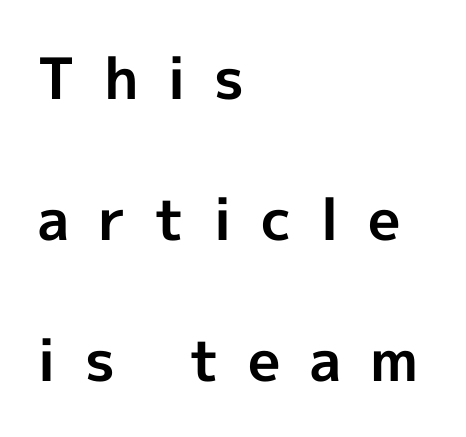
The rendering uses natural spacing where letterforms have individual widths. In terms of letterspacing, this is a distinctly airy, spread setting. Notice how thick the strokes are: this is what a full bold looks like. The type family on display is of the sans-serif kind.
